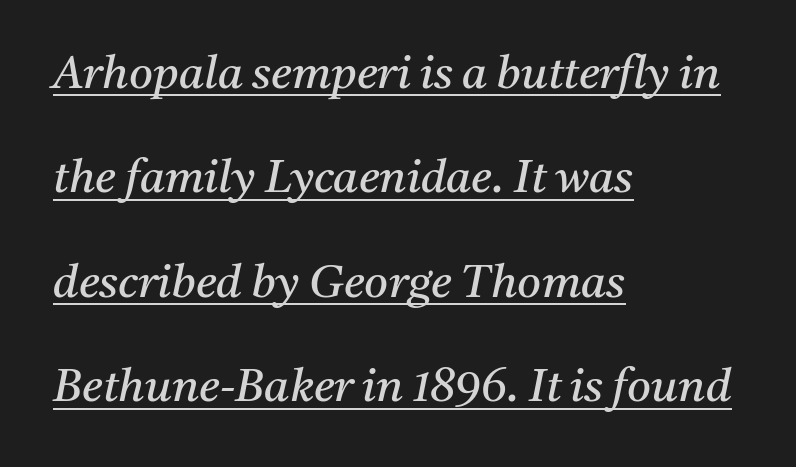
If you drew a line through each stem, it would be angled. Examine the stroke ends and you'll spot serifs. The passage is arranged the way most books set body copy — flush left. The font sits on the lighter half of the weight spectrum, regular included. In terms of letterspacing, this is plain default setting. Every word sits above its own underline.
